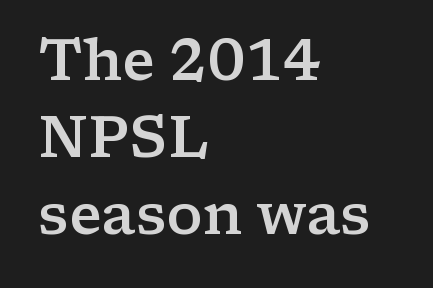
The face used here is proportionally spaced, like ordinary book or web type. Caption: multi-line text, flush left, ragged right. Nothing unusual about the tracking: characters are spaced as the font intends. Semibold letterforms, between regular and bold.
